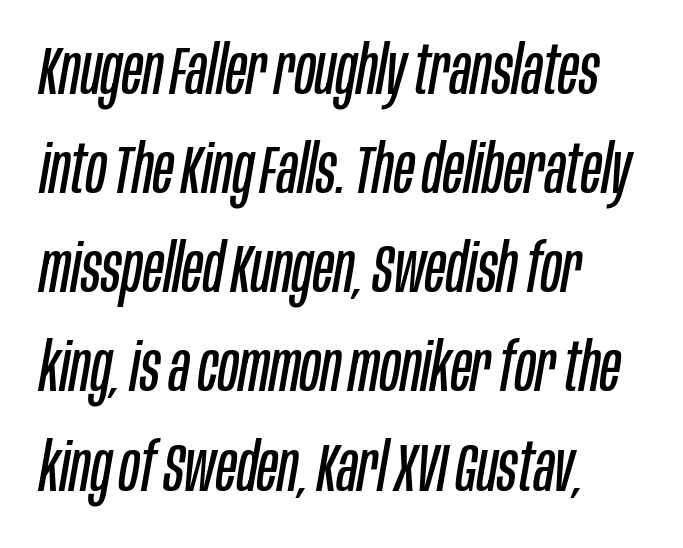
The image shows 67 px regular-weight, condensed type, italic (leaning right); set left-aligned, normal line spacing (1.48x), normal letter spacing, not underlined; low stroke contrast and a large x-height.
